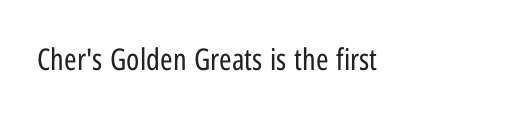
Does the copy run flush right? No — it runs flush left. Vertical strokes here are truly vertical. The strokes carry an ordinary text weight at most. Note the varied advance widths — an 'i' is clearly narrower than an 'm'. The passage shown is not underscored anywhere. Caption: standard tracking, unaltered.
